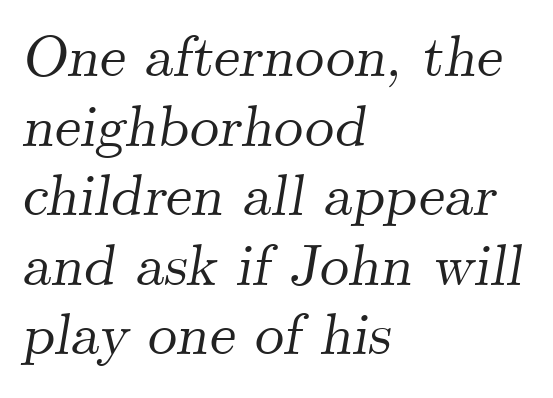
The image shows 58 px serif type, italic (leaning right); set left-aligned, line spacing 1.2x, normal letter spacing, not underlined; medium stroke contrast and a small x-height.
